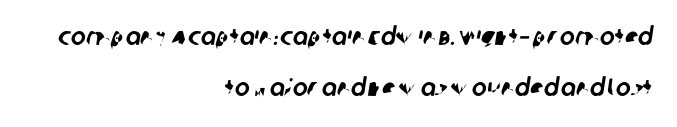
Q: Is the text underlined? A: No.
Q: How is the paragraph aligned? A: Right-aligned.
Q: Is the spacing between letters normal or unusually wide? A: Normal.
Q: Is the spacing between lines tight, normal or loose? A: Loose.
